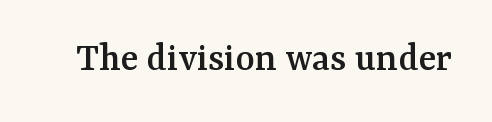
Q: Is the text italic (slanted)? A: No, it is upright.
Q: Is the typeface a serif or a sans-serif typeface? A: Serif.
Q: Is the text underlined? A: No.
Q: Is the spacing between letters normal or unusually wide? A: Normal.
Q: Width (condensed, normal, or wide)? A: Normal.
Q: Stroke contrast? A: Medium.
Q: x-height? A: Medium.
Q: Monospaced? A: No.
